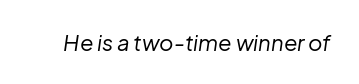
The image shows 22 px text type, italic (leaning right); set normal letter spacing, not underlined.
